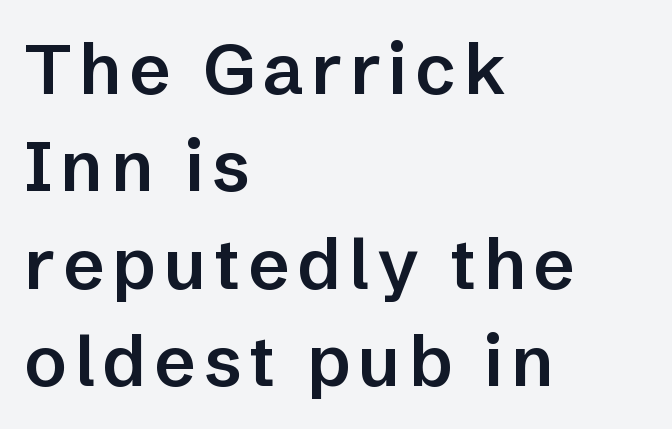
The image shows 71 px semibold sans-serif type, upright; set left-aligned, normal line spacing (1.37x), not underlined; low stroke contrast and a medium x-height.
